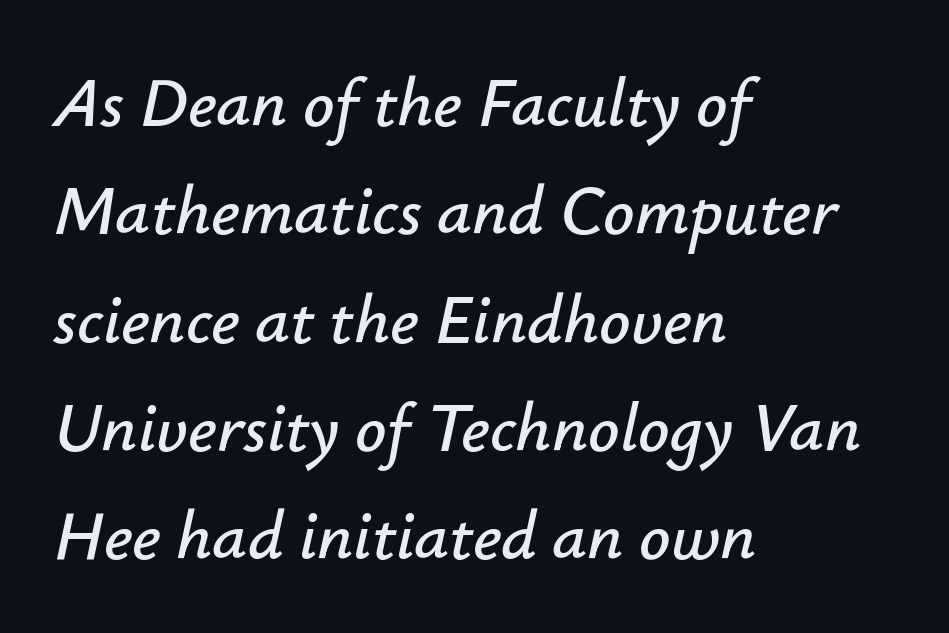
Do the characters align in a grid? No, the font is proportional. Check under the words: just untouched page. The block of text has a typical density, with ordinary space between rows. Tracking here is standard; glyphs follow each other at the usual distance. The rendering anchors every line to the left-hand side.
